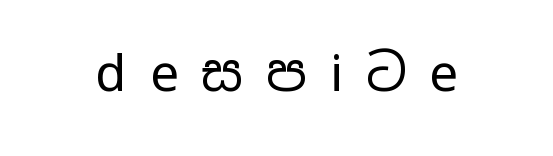
Type style note: lacks serifs. Does extra space separate the letters? Yes, quite a lot of it. Bare-footed words on every line. Weight class: somewhere from thin through regular.
